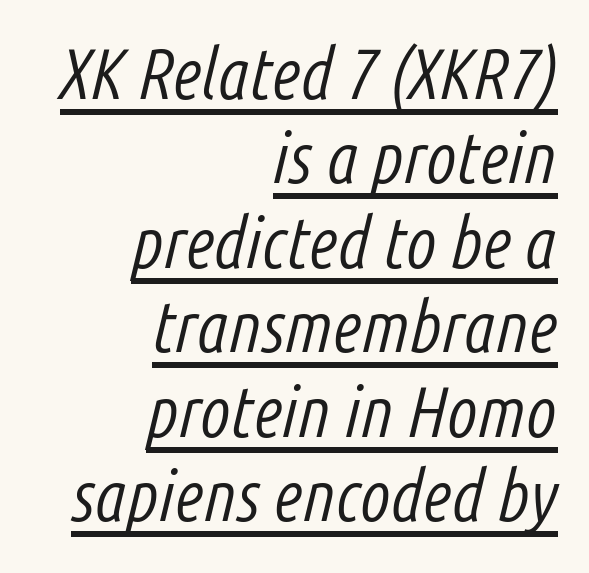
Note the varied advance widths — an 'i' is clearly narrower than an 'm'. These characters rest on top of a visible drawn line. The strokes carry an ordinary text weight at most. Caption: standard tracking, unaltered. The whole block is typeset with a tilt. The typesetter chose a ragged-left arrangement here.
